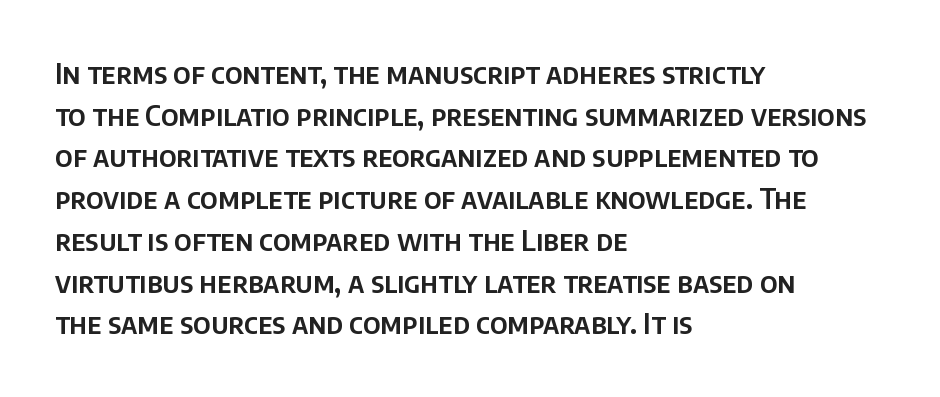
The image shows 28 px sans-serif type, upright; set left-aligned, normal line spacing (1.49x), normal letter spacing, not underlined; low stroke contrast and a large x-height.
